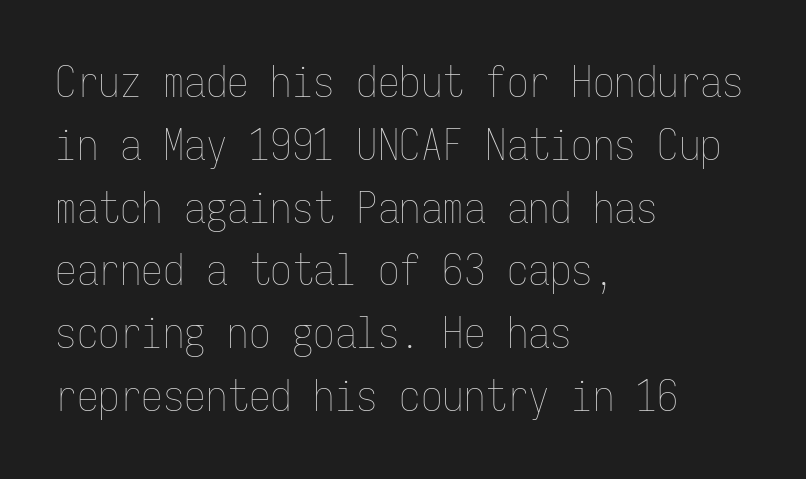
Q: Is the text bold? A: No.
Q: Is the text italic (slanted)? A: No, it is upright.
Q: Is the text underlined? A: No.
Q: How is the paragraph aligned? A: Left-aligned.
Q: Is the spacing between letters normal or unusually wide? A: Normal.
Q: Is the spacing between lines tight, normal or loose? A: Normal.
Q: Width (condensed, normal, or wide)? A: Condensed.
Q: Stroke contrast? A: Low.
Q: x-height? A: Medium.
Q: Monospaced? A: Yes.
